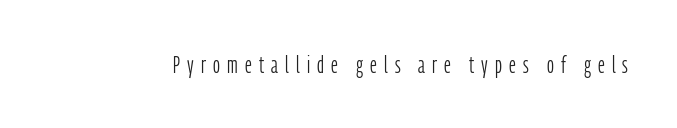
The image shows 24 px text type, upright; set unusually wide letter spacing (+0.3 em), not underlined.
